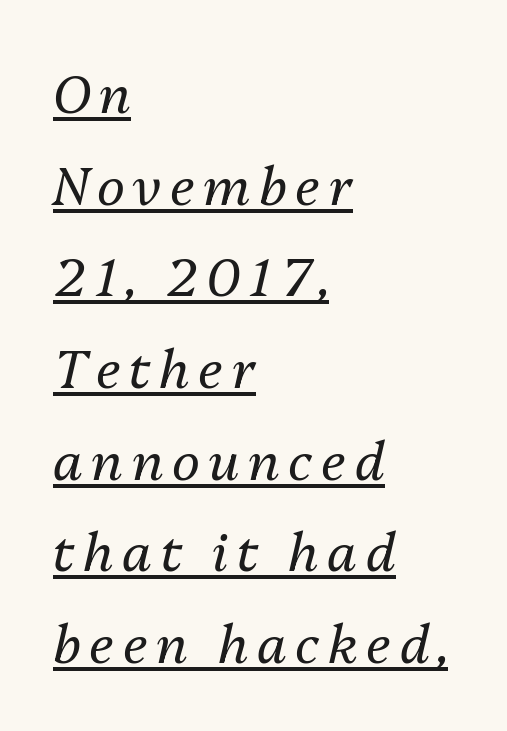
Q: Is the text bold? A: No.
Q: Is the text italic (slanted)? A: Yes, it leans right by about 13 degrees.
Q: Is the text underlined? A: Yes.
Q: How is the paragraph aligned? A: Left-aligned.
Q: Width (condensed, normal, or wide)? A: Normal.
Q: Stroke contrast? A: Medium.
Q: x-height? A: Medium.
Q: Monospaced? A: No.
